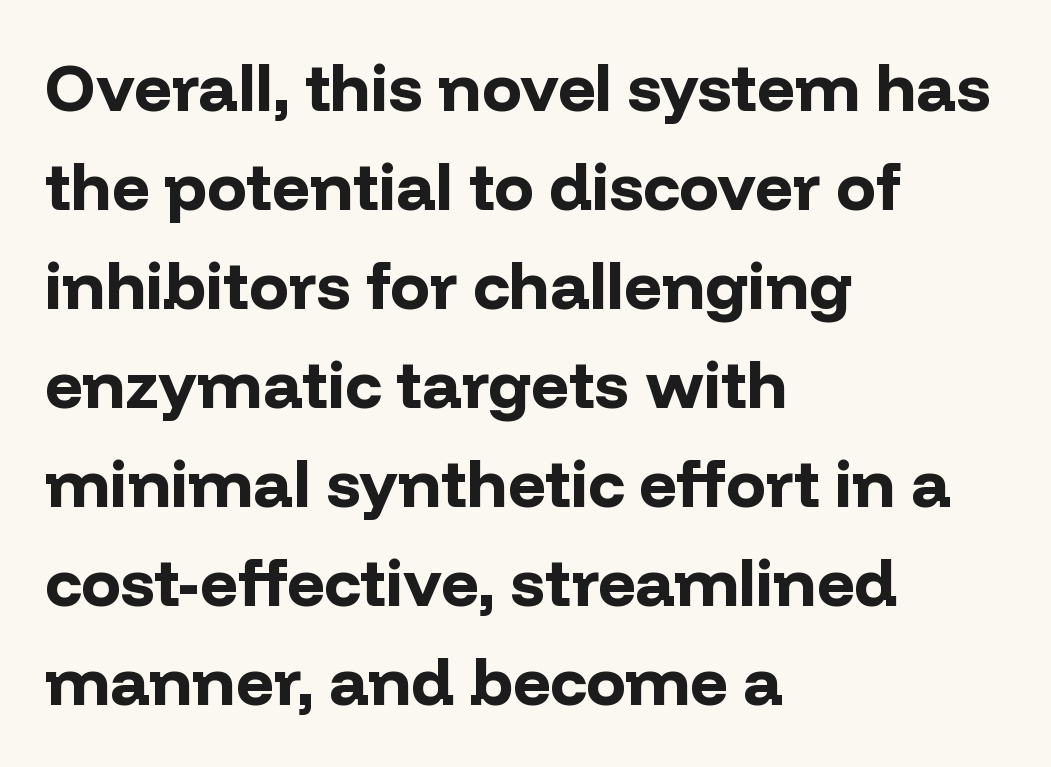
The image shows 66 px bold sans-serif type, upright; set left-aligned, normal line spacing (1.5x), normal letter spacing, not underlined; low stroke contrast and a medium x-height.
